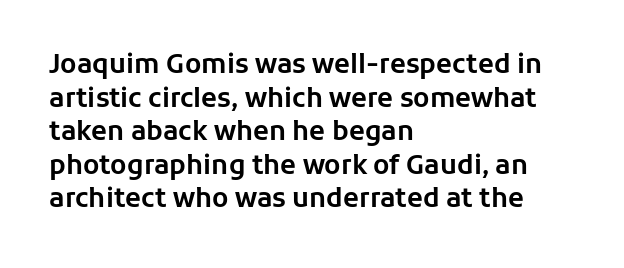
{"italic": "no", "underline": "no", "align": "left", "line_spacing": "normal", "line_spacing_ratio": 1.29, "letter_spacing": "normal", "letter_spacing_em": 0.0, "glyph_px": 26}
